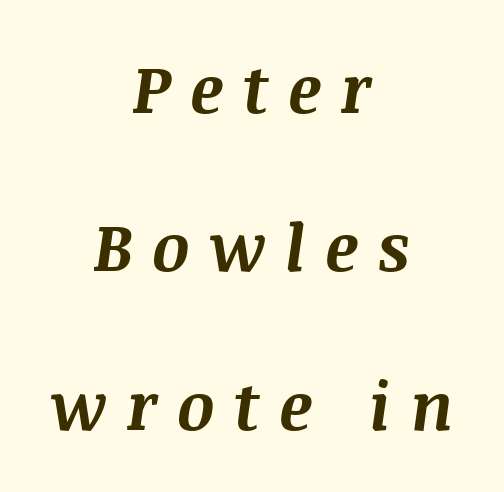
The image shows 66 px bold type, italic (leaning right); set centered, loose line spacing (2.4x), unusually wide letter spacing (+0.29 em), not underlined; medium stroke contrast and a large x-height.
